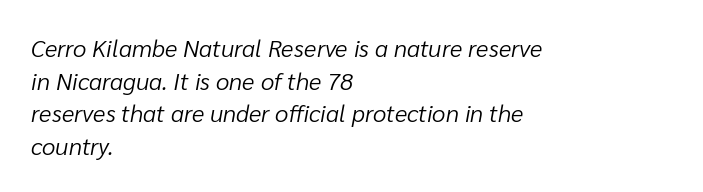
The image shows 24 px text type, italic (leaning right); set left-aligned, normal line spacing (1.36x), normal letter spacing, not underlined.
